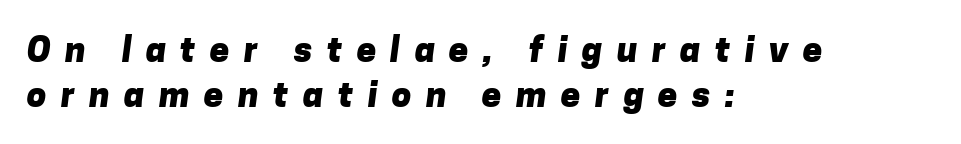
Someone cranked the tracking dial way up on this one. Regular leading. These lines stack with their left ends in a neat column. A typesetter would call this proportional, since set widths differ per character. Underline: absent.
